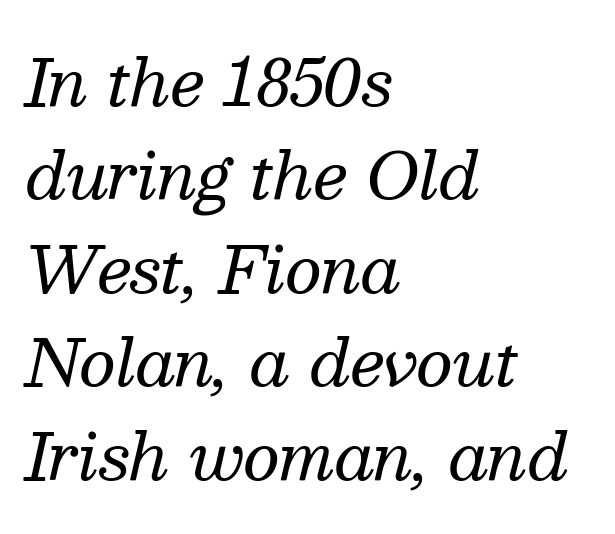
Q: Is the text bold? A: No.
Q: Is the text italic (slanted)? A: Yes, it leans right by about 13 degrees.
Q: Is the typeface a serif or a sans-serif typeface? A: Serif.
Q: Is the text underlined? A: No.
Q: How is the paragraph aligned? A: Left-aligned.
Q: Is the spacing between letters normal or unusually wide? A: Normal.
Q: Is the spacing between lines tight, normal or loose? A: Normal.
Q: Width (condensed, normal, or wide)? A: Normal.
Q: Stroke contrast? A: Medium.
Q: x-height? A: Medium.
Q: Monospaced? A: No.
